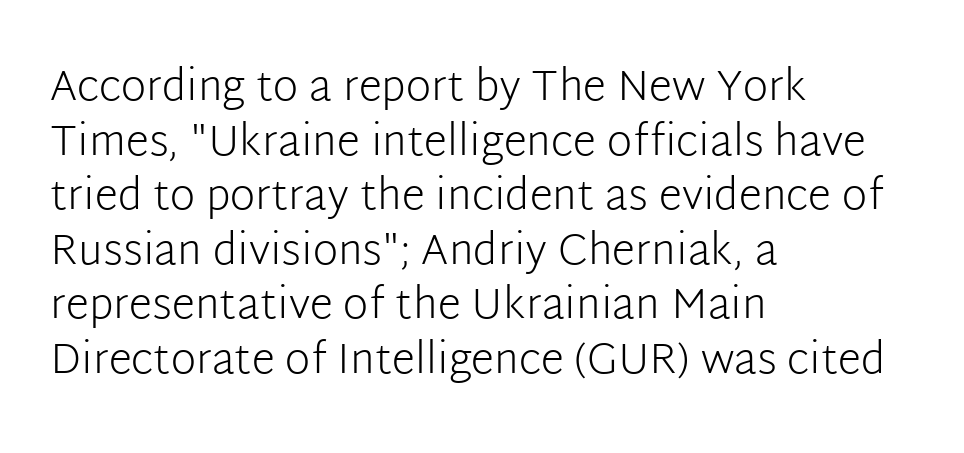
Q: Is the text bold? A: No.
Q: Is the text italic (slanted)? A: No, it is upright.
Q: Is the typeface a serif or a sans-serif typeface? A: Sans-serif.
Q: Is the text underlined? A: No.
Q: How is the paragraph aligned? A: Left-aligned.
Q: Is the spacing between letters normal or unusually wide? A: Normal.
Q: Is the spacing between lines tight, normal or loose? A: Normal.
Q: Width (condensed, normal, or wide)? A: Normal.
Q: Stroke contrast? A: Low.
Q: x-height? A: Medium.
Q: Monospaced? A: No.
